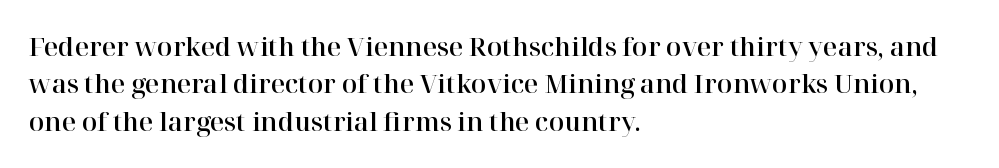
The image shows 25 px text type, upright; set left-aligned, normal line spacing (1.5x), normal letter spacing, not underlined.
